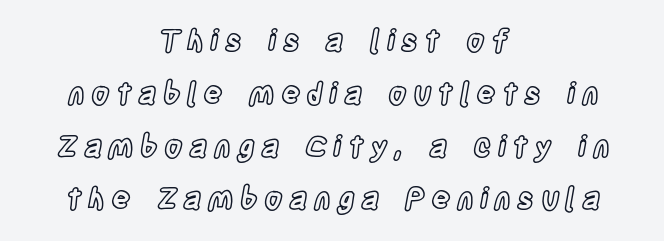
The image shows 29 px condensed type; set centered, line spacing 1.82x, unusually wide letter spacing (+0.23 em), not underlined; a large x-height.
